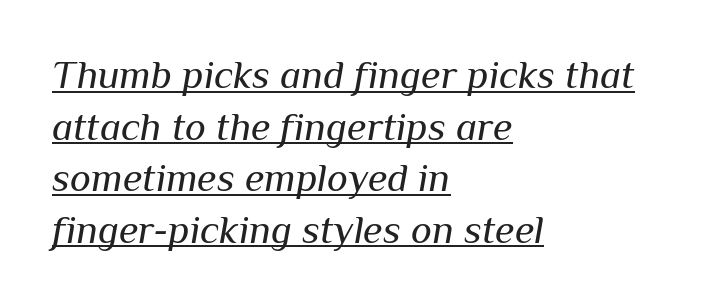
Q: Is the text bold? A: No.
Q: Is the text italic (slanted)? A: Yes, it leans right by about 10 degrees.
Q: Is the text underlined? A: Yes.
Q: How is the paragraph aligned? A: Left-aligned.
Q: Is the spacing between letters normal or unusually wide? A: Normal.
Q: Is the spacing between lines tight, normal or loose? A: Normal.
Q: Width (condensed, normal, or wide)? A: Normal.
Q: Stroke contrast? A: Medium.
Q: x-height? A: Medium.
Q: Monospaced? A: No.
